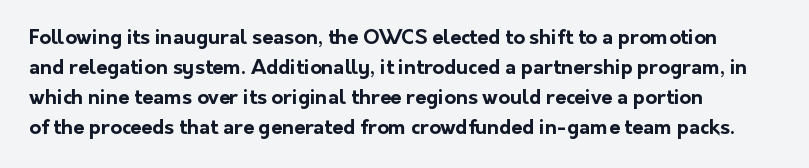
{"italic": "no", "bold": "yes", "underline": "no", "align": "left", "line_spacing": "normal", "line_spacing_ratio": 1.5, "letter_spacing": "normal", "letter_spacing_em": 0.0, "glyph_px": 20}
